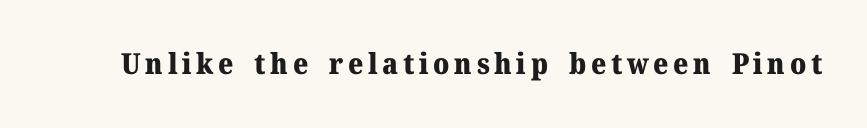
The image shows 29 px heavy serif type, upright; set not underlined; medium stroke contrast and a medium x-height.
